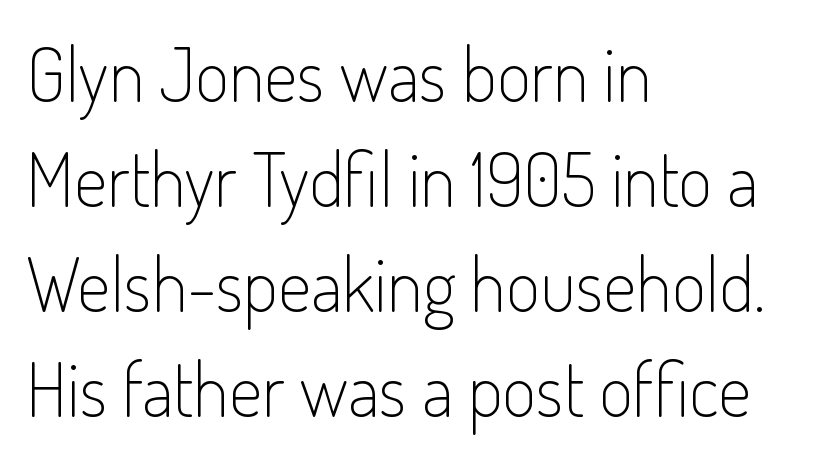
The image shows 74 px light, condensed sans-serif type, upright; set left-aligned, normal line spacing (1.42x), normal letter spacing, not underlined; low stroke contrast and a small x-height.
